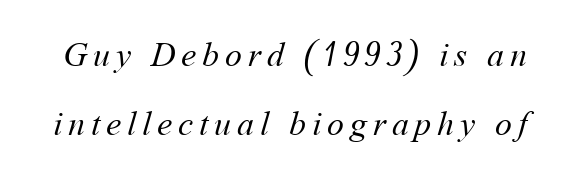
The zone under the glyphs is completely vacant. No letter is thick-stroked: the sample isn't bold. Widely set lines give the paragraph a tall, airy silhouette. Each letter keeps its own natural width here, so spacing adapts to shape.
